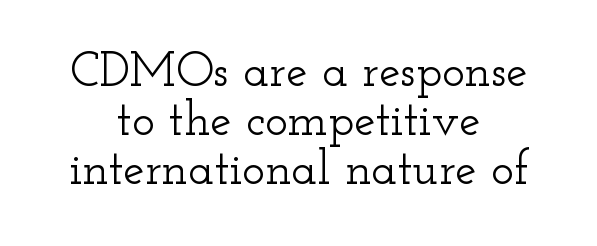
The image shows 48 px wide serif type, upright; set centered, tight line spacing (1.02x), normal letter spacing, not underlined; low stroke contrast and a small x-height.
